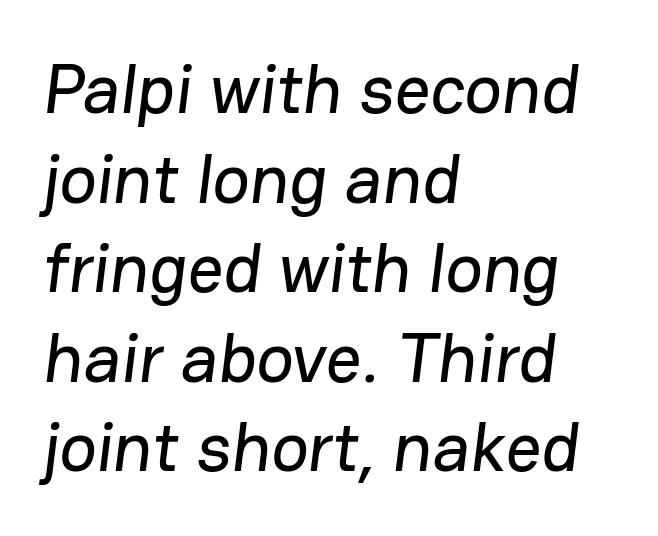
The image shows 70 px sans-serif type; set left-aligned, normal line spacing (1.28x), normal letter spacing, not underlined; low stroke contrast and a medium x-height.
